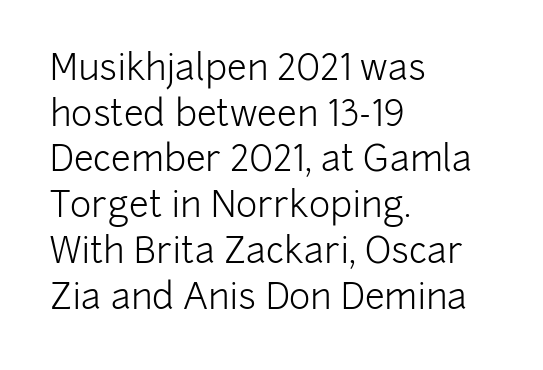
Q: Is the text bold? A: No.
Q: Is the text italic (slanted)? A: No, it is upright.
Q: Is the typeface a serif or a sans-serif typeface? A: Sans-serif.
Q: Is the text underlined? A: No.
Q: How is the paragraph aligned? A: Left-aligned.
Q: Is the spacing between letters normal or unusually wide? A: Normal.
Q: Is the spacing between lines tight, normal or loose? A: Normal.
Q: Width (condensed, normal, or wide)? A: Normal.
Q: Stroke contrast? A: Low.
Q: x-height? A: Medium.
Q: Monospaced? A: No.
